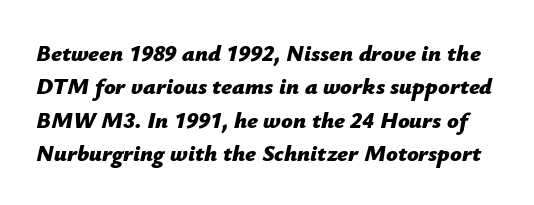
The image shows 23 px bold type, italic (leaning right); set normal line spacing (1.45x), normal letter spacing, not underlined.
